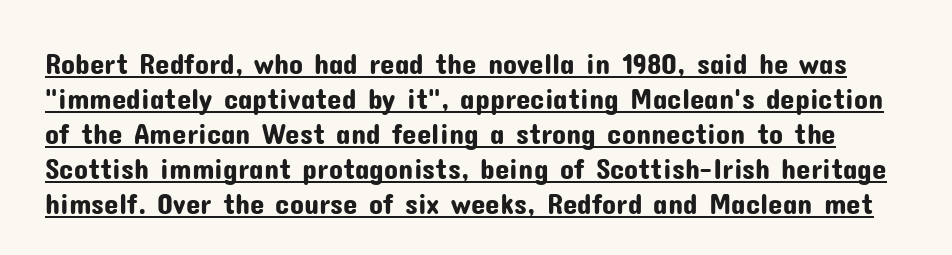
Q: Is the text italic (slanted)? A: No, it is upright.
Q: Is the typeface a serif or a sans-serif typeface? A: Sans-serif.
Q: Is the text underlined? A: Yes.
Q: Is the spacing between letters normal or unusually wide? A: Normal.
Q: Width (condensed, normal, or wide)? A: Normal.
Q: Stroke contrast? A: Low.
Q: x-height? A: Medium.
Q: Monospaced? A: No.
